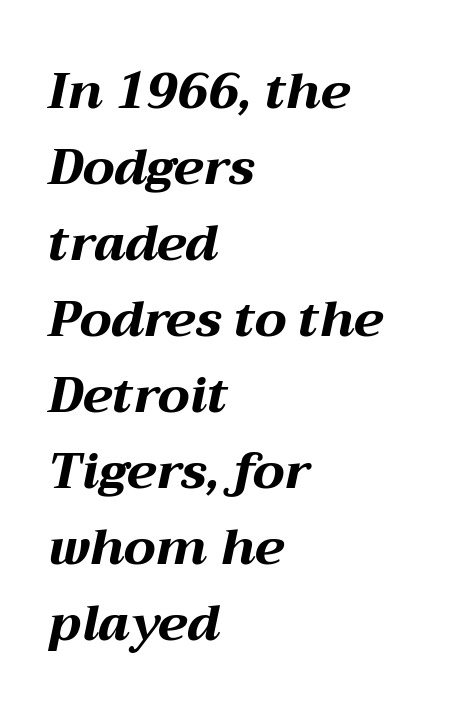
Q: Is the text bold? A: Yes.
Q: Is the text italic (slanted)? A: Yes, it leans right by about 12 degrees.
Q: Is the text underlined? A: No.
Q: How is the paragraph aligned? A: Left-aligned.
Q: Is the spacing between letters normal or unusually wide? A: Normal.
Q: Is the spacing between lines tight, normal or loose? A: Normal.
Q: Width (condensed, normal, or wide)? A: Wide.
Q: Stroke contrast? A: Medium.
Q: x-height? A: Medium.
Q: Monospaced? A: No.
